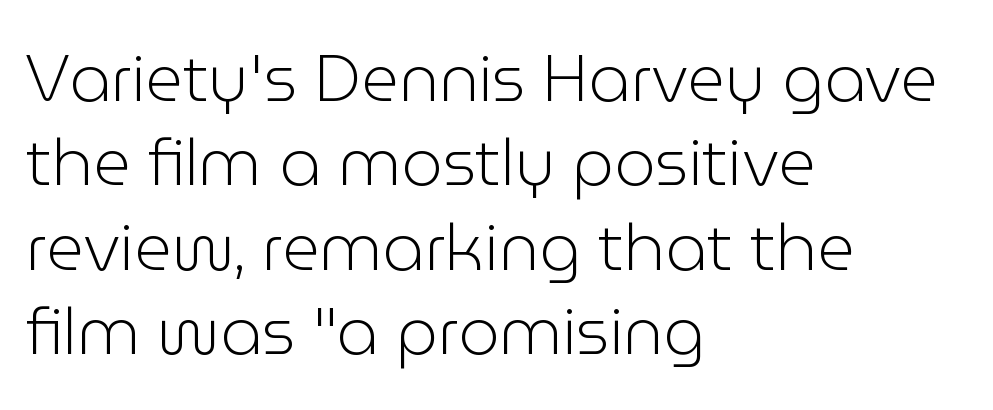
The image shows 65 px light sans-serif type, upright; set left-aligned, normal line spacing (1.3x), normal letter spacing, not underlined; low stroke contrast and a medium x-height.
